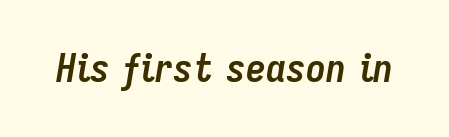
{"italic": "yes", "lean": "right", "slant_degrees": 9, "bold": "yes", "weight": "semibold", "width": "condensed", "stroke_contrast": "low", "x_height": "medium", "monospaced": "no", "underline": "no", "letter_spacing": "normal", "letter_spacing_em": 0.0, "glyph_px": 40}
